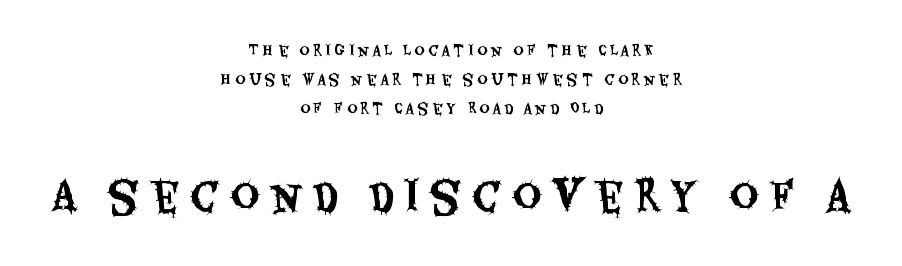
Q: Is the text italic (slanted)? A: No, it is upright.
Q: Is the typeface a serif or a sans-serif typeface? A: Sans-serif.
Q: Is the text underlined? A: No.
Q: How is the paragraph aligned? A: Centered.
Q: Is the spacing between letters normal or unusually wide? A: Unusually wide.
Q: Is the spacing between lines tight, normal or loose? A: Loose.
Q: Which block of text is set in a larger size, the first (top) or the second (bottom)? A: The second (bottom) one.
Q: Width (condensed, normal, or wide)? A: Condensed.
Q: Stroke contrast? A: Medium.
Q: x-height? A: Large.
Q: Monospaced? A: No.
